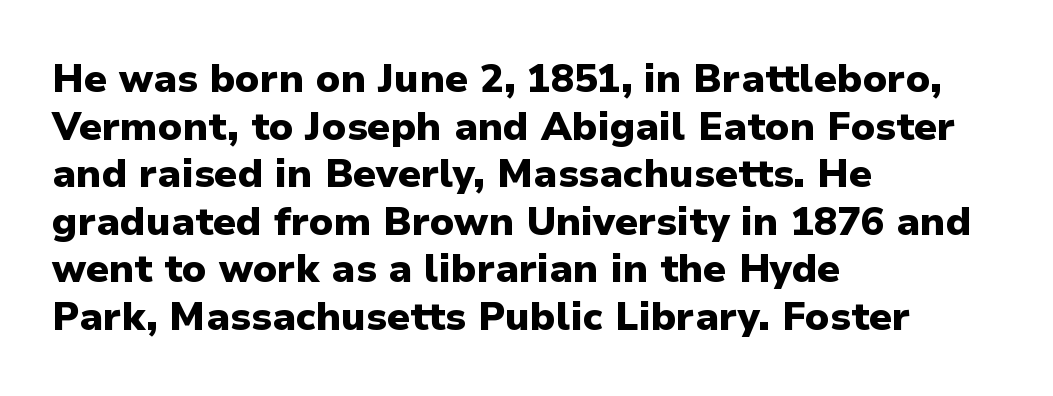
Q: Is the text bold? A: Yes.
Q: Is the text italic (slanted)? A: No, it is upright.
Q: Is the typeface a serif or a sans-serif typeface? A: Sans-serif.
Q: Is the text underlined? A: No.
Q: How is the paragraph aligned? A: Left-aligned.
Q: Is the spacing between letters normal or unusually wide? A: Normal.
Q: Width (condensed, normal, or wide)? A: Normal.
Q: Stroke contrast? A: Low.
Q: x-height? A: Medium.
Q: Monospaced? A: No.
